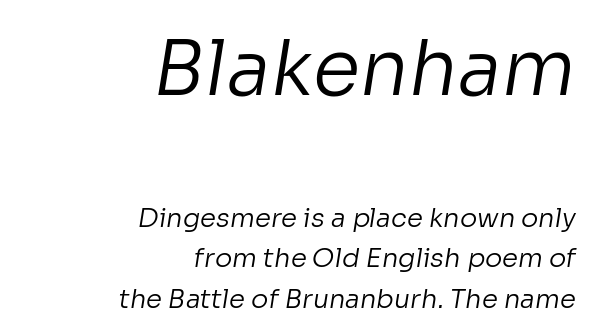
Q: Is the text bold? A: No.
Q: Is the typeface a serif or a sans-serif typeface? A: Sans-serif.
Q: Is the text underlined? A: No.
Q: How is the paragraph aligned? A: Right-aligned.
Q: Is the spacing between letters normal or unusually wide? A: Normal.
Q: Is the spacing between lines tight, normal or loose? A: Normal.
Q: Which block of text is set in a larger size, the first (top) or the second (bottom)? A: The first (top) one.
Q: Width (condensed, normal, or wide)? A: Normal.
Q: Stroke contrast? A: Low.
Q: x-height? A: Medium.
Q: Monospaced? A: No.
